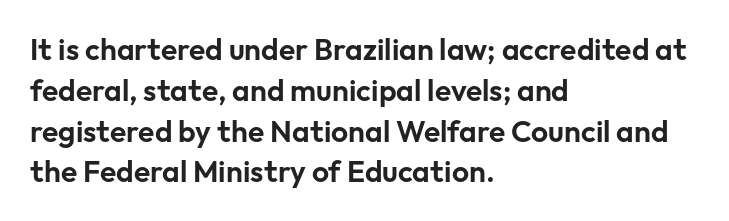
Spacing verdict: proportional, widths tailored to each character. The tracking reads as untouched default to a designer's eye. The vertical gap from one line to the next is medium. Compared with a centered layout, this one pins lines to the left instead. The strip under each line holds only bare page.
